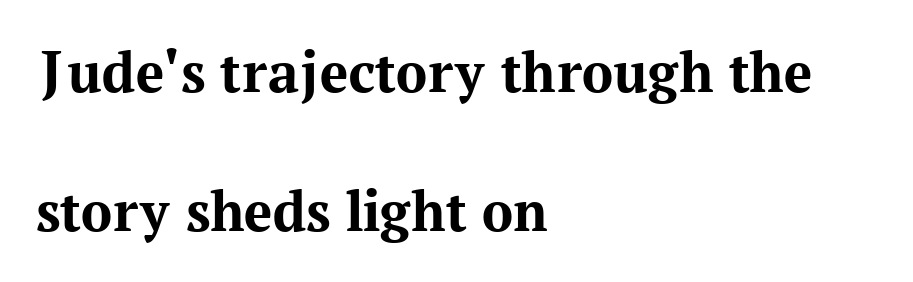
Airy leading. Descenders hang freely into open space. Spacing verdict: proportional, widths tailored to each character. You'd pick this weight for a headline — it's a proper bold. Old-style or modern, the face here clearly has serifs.
